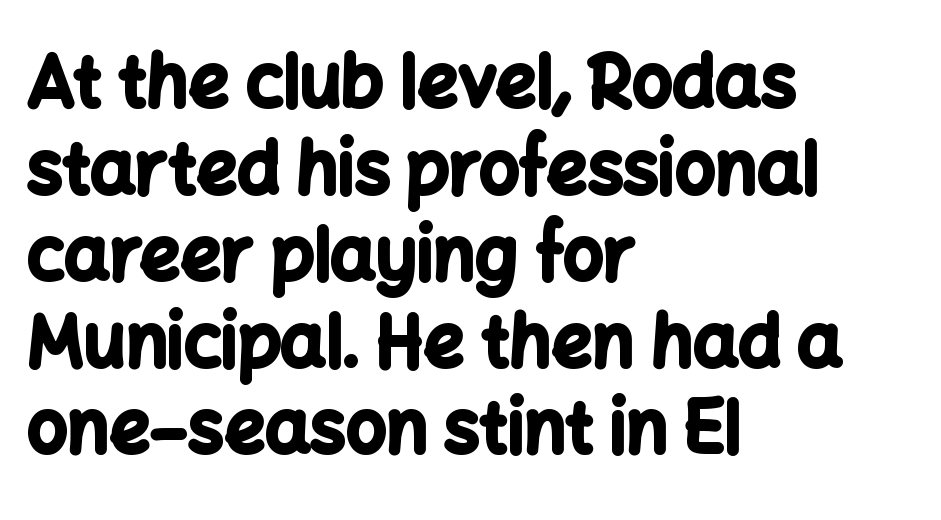
The tracking reads as untouched default to a designer's eye. Summary of weight: heavy, a full bold. Serifs: no, the terminals of the letterforms are clean. No word sits above an underline.
